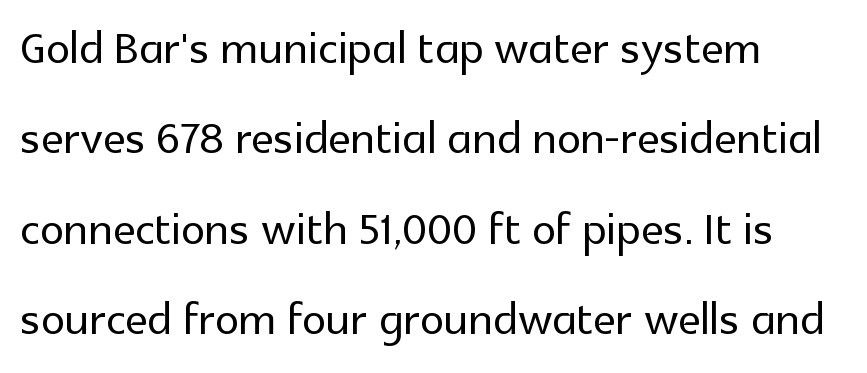
Posture: upright roman. A typesetter would call this proportional, since set widths differ per character. No word sits above an underline. The text was rendered using a sans face with plain stroke endings.
